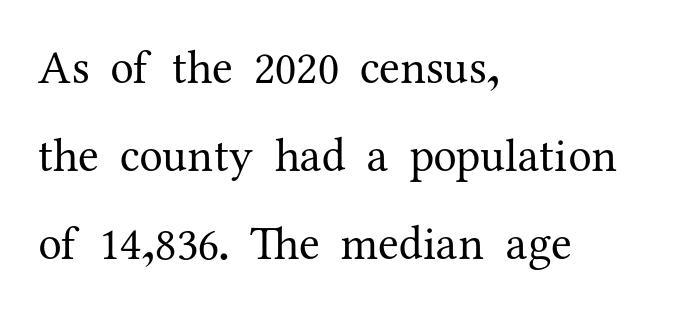
The image shows 47 px regular-weight serif type, upright; set left-aligned, line spacing 1.87x, normal letter spacing, not underlined; medium stroke contrast and a medium x-height.
